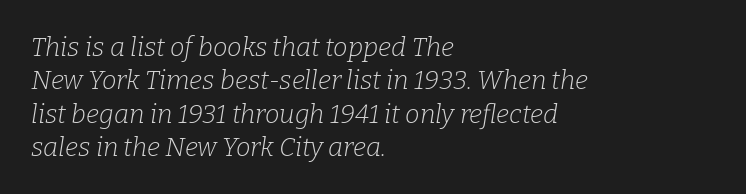
Q: Is the text bold? A: No.
Q: Is the text italic (slanted)? A: Yes, it leans right by about 9 degrees.
Q: Is the text underlined? A: No.
Q: How is the paragraph aligned? A: Left-aligned.
Q: Is the spacing between letters normal or unusually wide? A: Normal.
Q: Is the spacing between lines tight, normal or loose? A: Normal.
